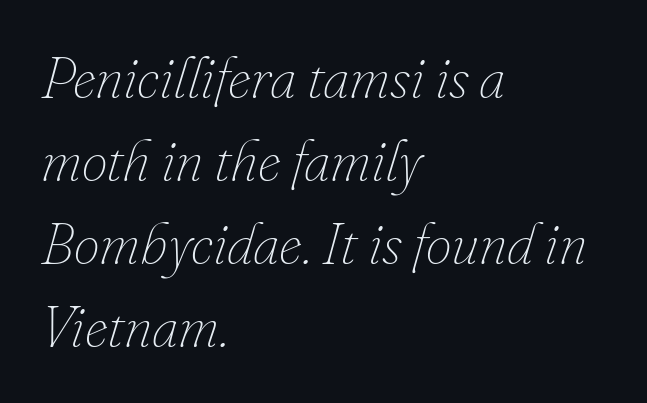
The image shows 58 px thin type, italic (leaning right); set left-aligned, normal line spacing (1.43x), normal letter spacing, not underlined; low stroke contrast and a small x-height.
